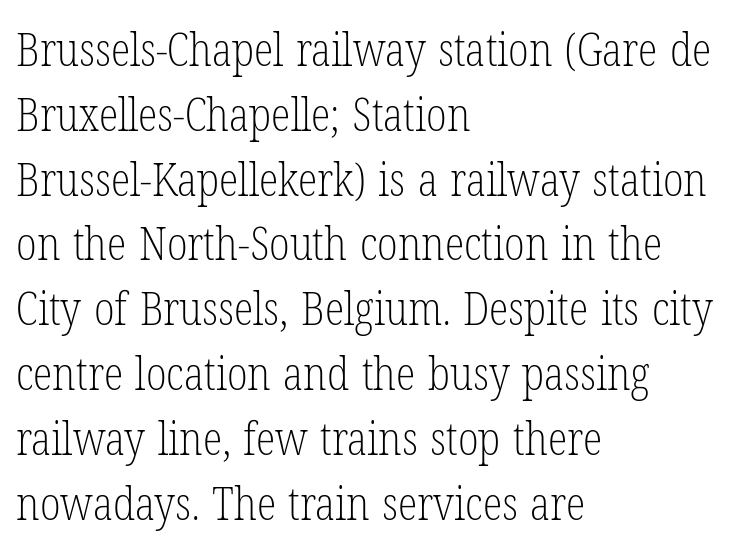
Q: Is the text bold? A: No.
Q: Is the text italic (slanted)? A: No, it is upright.
Q: Is the typeface a serif or a sans-serif typeface? A: Serif.
Q: Is the text underlined? A: No.
Q: How is the paragraph aligned? A: Left-aligned.
Q: Is the spacing between letters normal or unusually wide? A: Normal.
Q: Is the spacing between lines tight, normal or loose? A: Normal.
Q: Width (condensed, normal, or wide)? A: Condensed.
Q: Stroke contrast? A: Low.
Q: x-height? A: Medium.
Q: Monospaced? A: No.
